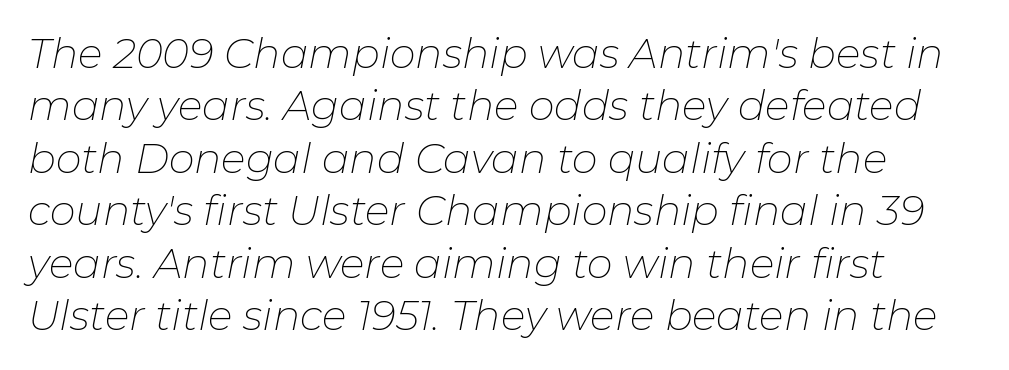
Compared with typical body copy, the letter spacing here is the same. No word sits above an underline. Looks like regular typesetting: each glyph gets only the width it needs. In terms of posture, this sample is oblique. A typesetter would call this leading conventional body-copy spacing. Stroke thickness stays within the range of a standard reading face or lighter.
